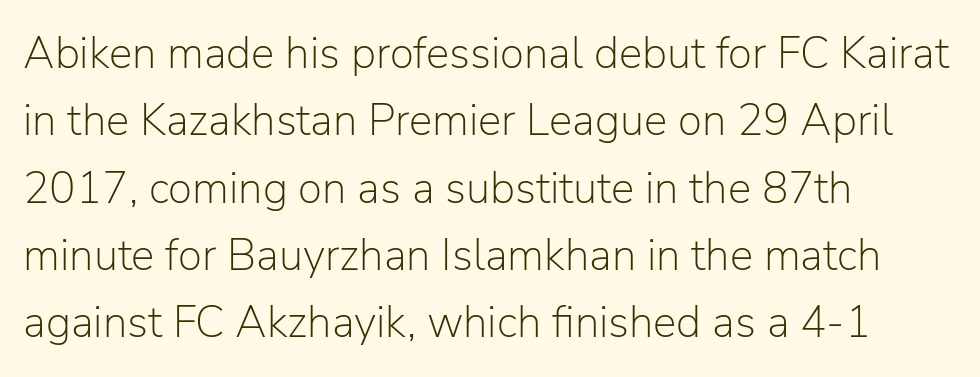
{"serif": "no", "italic": "no", "bold": "no", "weight": "light", "width": "normal", "stroke_contrast": "low", "x_height": "medium", "monospaced": "no", "underline": "no", "align": "left", "line_spacing": "normal", "line_spacing_ratio": 1.53, "letter_spacing": "normal", "letter_spacing_em": 0.0, "glyph_px": 44}
